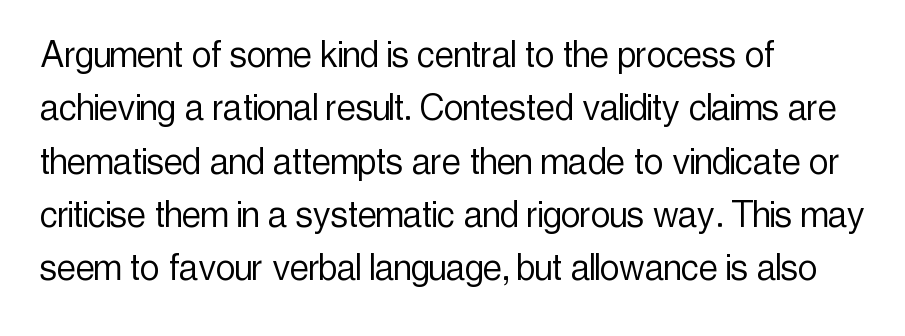
{"serif": "no", "italic": "no", "bold": "no", "weight": "light", "width": "condensed", "x_height": "medium", "monospaced": "no", "underline": "no", "align": "left", "line_spacing_ratio": 1.24, "letter_spacing": "normal", "letter_spacing_em": 0.0, "glyph_px": 43}
